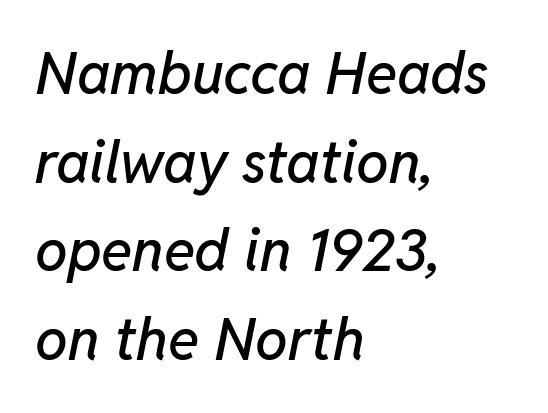
{"italic": "yes", "lean": "right", "slant_degrees": 11, "width": "normal", "stroke_contrast": "low", "x_height": "medium", "monospaced": "no", "underline": "no", "align": "left", "line_spacing": "normal", "line_spacing_ratio": 1.53, "letter_spacing": "normal", "letter_spacing_em": 0.0, "glyph_px": 58}
